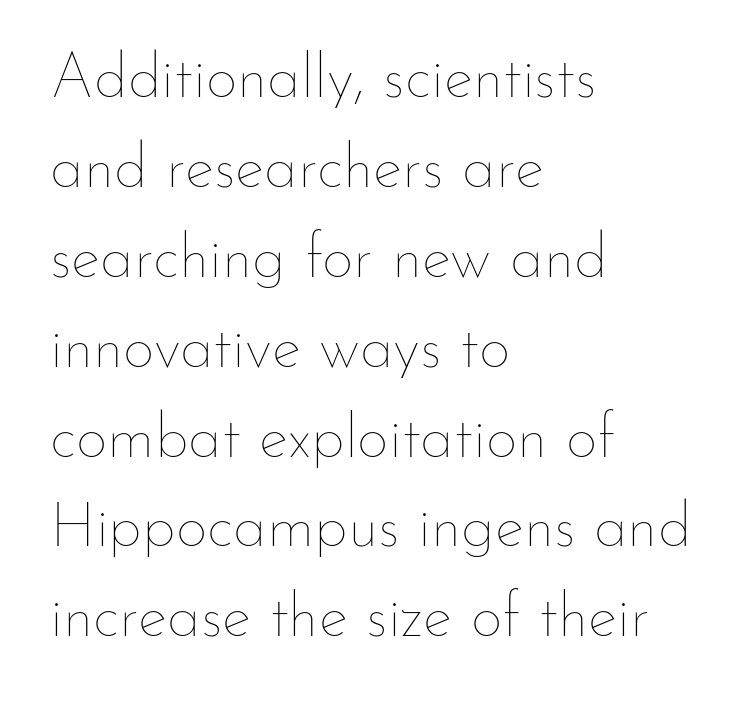
The image shows 62 px thin type, upright; set left-aligned, normal line spacing (1.45x), normal letter spacing, not underlined; low stroke contrast and a small x-height.
